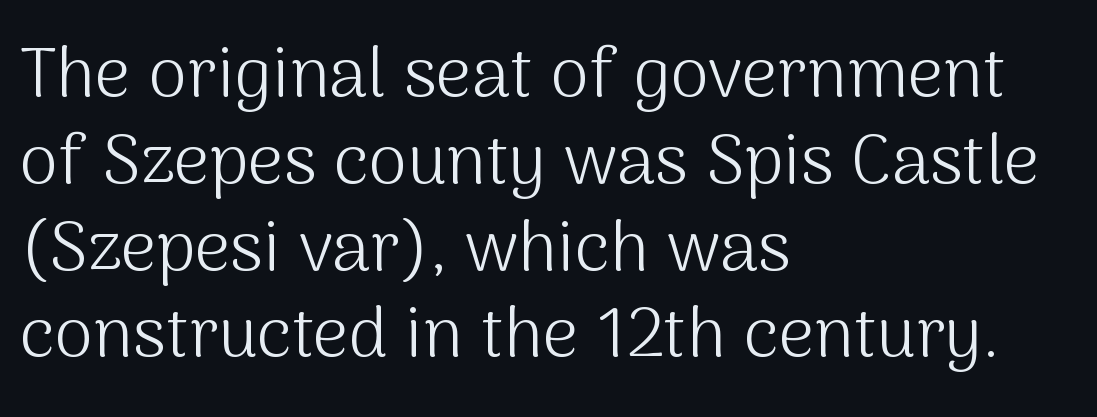
Grotesque or geometric, the face here clearly has no serifs. A quiet, ordinary-to-light weight characterises the typeface. The lettering stays uniformly vertical, giving the passage a roman look. You could not count columns in this text — the font is proportionally spaced.
